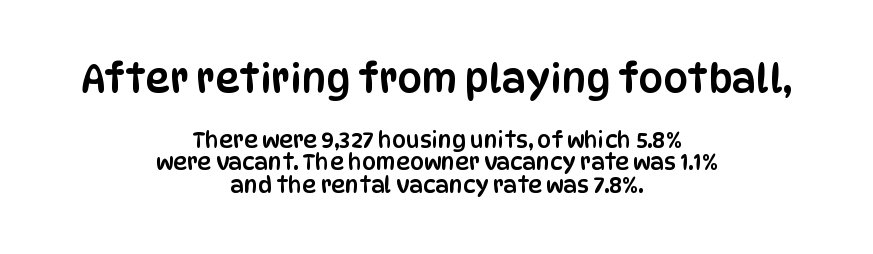
Caption: standard tracking, unaltered. The string is rendered with underlining switched off. Compared with a flush-left layout, this one balances lines on the center instead. In this sample the first text group is rendered at the bigger scale. Leading: reduced.
